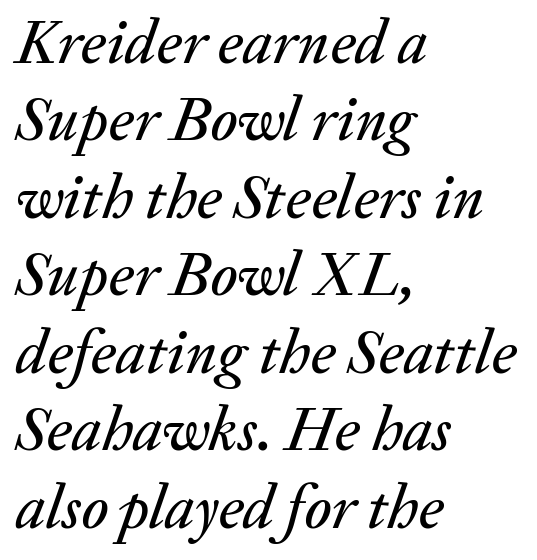
The line texture is even and compact thanks to regular tracking. Quick note: interline space is typical. The axis of the letterforms is tilted away from vertical. Short and long lines alike share a common starting point at left. The space beneath each line is pristine and unruled.
